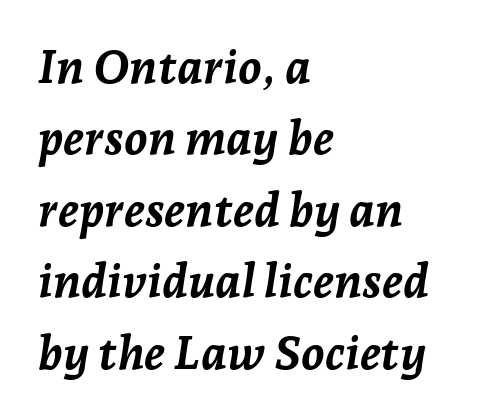
The image shows 47 px semibold type, italic (leaning right); set left-aligned, normal line spacing (1.52x), normal letter spacing, not underlined; low stroke contrast and a medium x-height.
